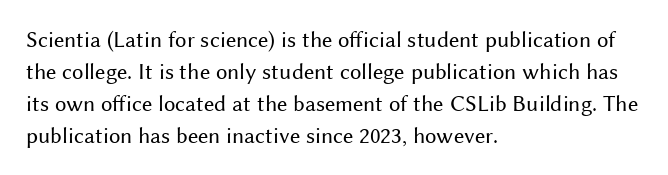
Caption: standard tracking, unaltered. Does the leading feel generous? No, just average. The lines are quadded left. Check the space under the baseline: it is left empty.
